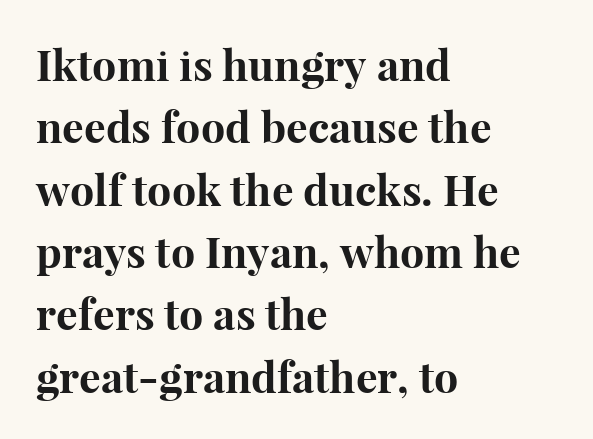
{"serif": "yes", "italic": "no", "bold": "yes", "weight": "bold", "width": "normal", "stroke_contrast": "high", "x_height": "medium", "monospaced": "no", "underline": "no", "align": "left", "line_spacing": "normal", "line_spacing_ratio": 1.45, "letter_spacing": "normal", "letter_spacing_em": 0.0, "glyph_px": 43}
